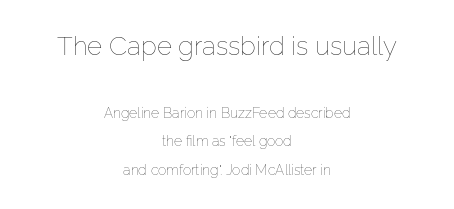
Q: Is the text bold? A: No.
Q: Is the text italic (slanted)? A: No, it is upright.
Q: Is the text underlined? A: No.
Q: How is the paragraph aligned? A: Centered.
Q: Is the spacing between letters normal or unusually wide? A: Normal.
Q: Is the spacing between lines tight, normal or loose? A: Loose.
Q: Which block of text is set in a larger size, the first (top) or the second (bottom)? A: The first (top) one.
